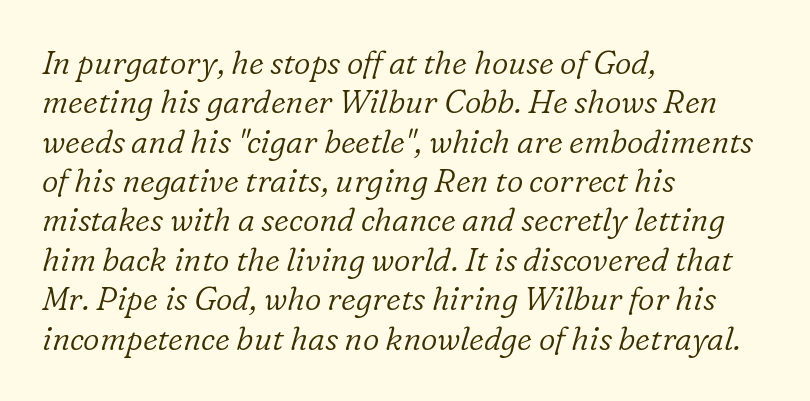
The paragraph shown leans on its left margin. Any mark beneath the type? The region is blank. Serifs: yes, visible at the terminals of the letterforms. No extra ink here — the face is not bold.
